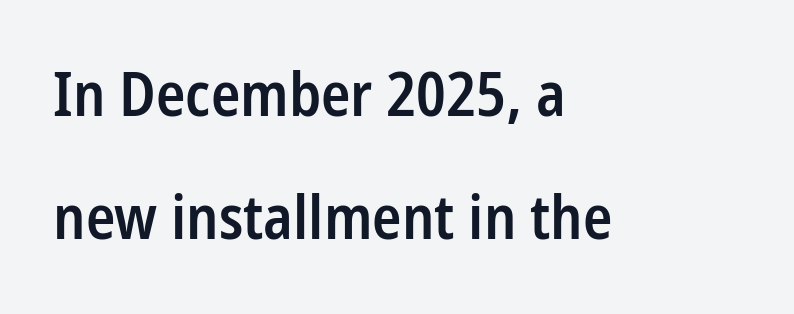
Q: Is the text bold? A: Semi-bold.
Q: Is the text italic (slanted)? A: No, it is upright.
Q: Is the typeface a serif or a sans-serif typeface? A: Sans-serif.
Q: Is the text underlined? A: No.
Q: How is the paragraph aligned? A: Left-aligned.
Q: Is the spacing between letters normal or unusually wide? A: Normal.
Q: Is the spacing between lines tight, normal or loose? A: Loose.
Q: Width (condensed, normal, or wide)? A: Condensed.
Q: Stroke contrast? A: Low.
Q: x-height? A: Medium.
Q: Monospaced? A: No.
